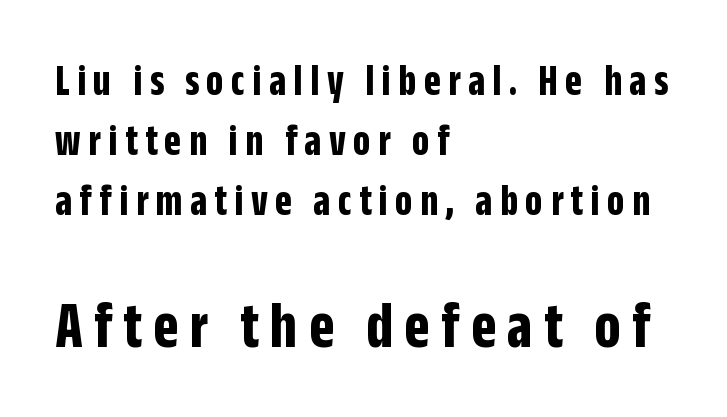
The image shows 66 px bold, condensed sans-serif type, upright; set left-aligned, normal line spacing (1.36x), not underlined; the second (bottom) block is 1.5x larger; low stroke contrast and a large x-height.
